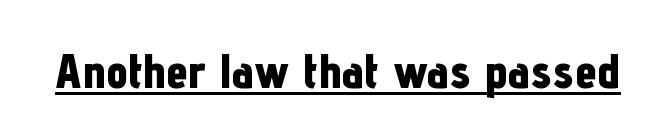
The tracking reads as untouched default to a designer's eye. Serifs: no, the terminals of the letterforms are clean. The glyphs have the mass of a bold cut. Notice how a bar underscores the lettering throughout.
